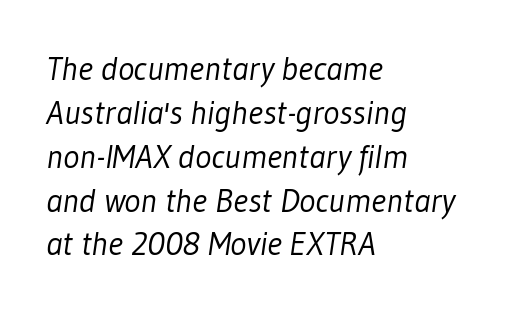
{"serif": "no", "bold": "no", "weight": "light", "width": "condensed", "stroke_contrast": "low", "x_height": "medium", "monospaced": "no", "underline": "no", "align": "left", "line_spacing": "normal", "line_spacing_ratio": 1.29, "letter_spacing": "normal", "letter_spacing_em": 0.0, "glyph_px": 34}
